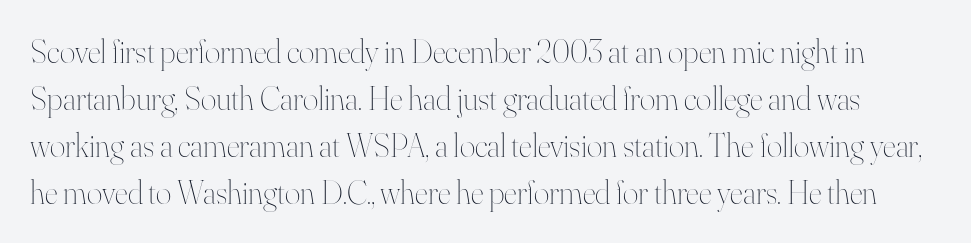
Q: Is the text bold? A: No.
Q: Is the text italic (slanted)? A: No, it is upright.
Q: Is the text underlined? A: No.
Q: Is the spacing between letters normal or unusually wide? A: Normal.
Q: Is the spacing between lines tight, normal or loose? A: Normal.
Q: Width (condensed, normal, or wide)? A: Normal.
Q: Stroke contrast? A: High.
Q: x-height? A: Small.
Q: Monospaced? A: No.
